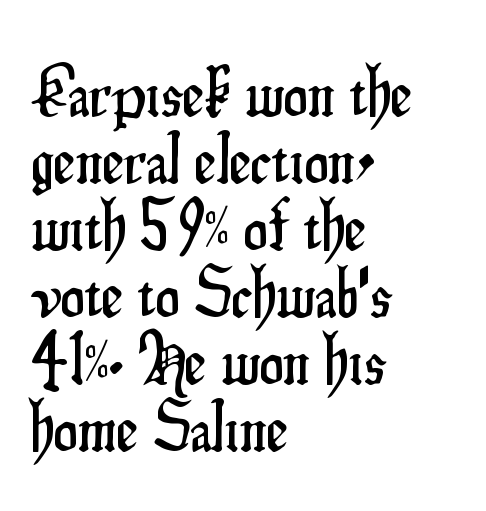
Q: Is the text italic (slanted)? A: No, it is upright.
Q: Is the typeface a serif or a sans-serif typeface? A: Sans-serif.
Q: Is the text underlined? A: No.
Q: How is the paragraph aligned? A: Left-aligned.
Q: Is the spacing between letters normal or unusually wide? A: Normal.
Q: Is the spacing between lines tight, normal or loose? A: Tight.
Q: Width (condensed, normal, or wide)? A: Condensed.
Q: Stroke contrast? A: Low.
Q: x-height? A: Small.
Q: Monospaced? A: No.
